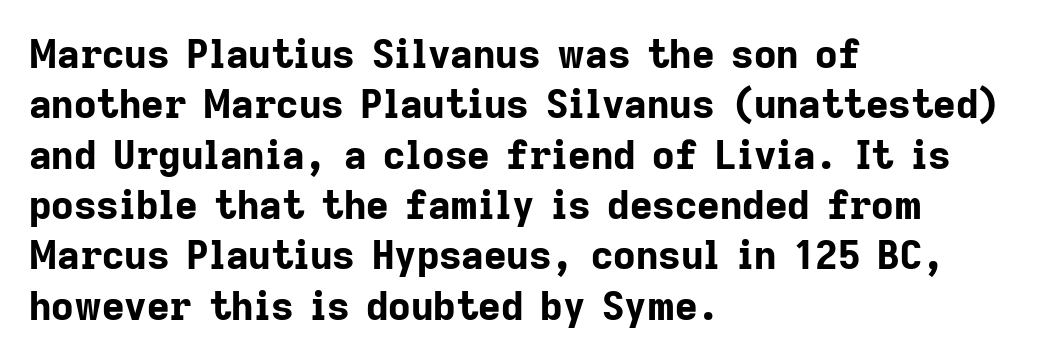
The words here are not underlined. In terms of leading, this rendering sits right in the middle. Nope, no serifs anywhere on these letters. The line texture is even and compact thanks to regular tracking. Typesetter's note: full bold, strokes at maximum text heaviness.
